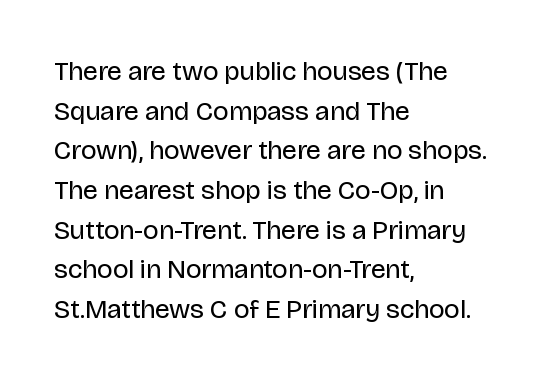
The image shows 27 px text type, upright; set left-aligned, normal line spacing (1.47x), normal letter spacing, not underlined.
